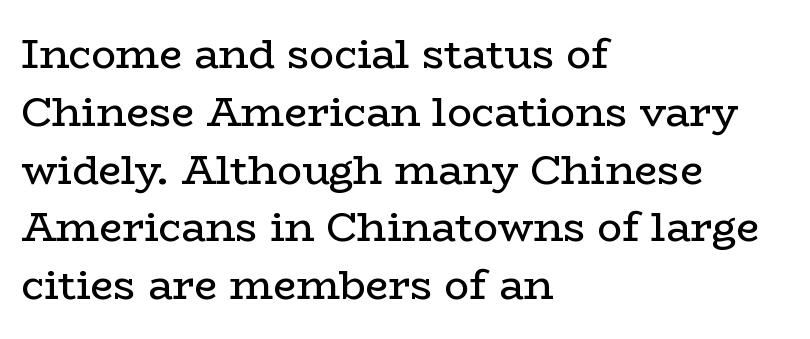
{"serif": "yes", "italic": "no", "bold": "no", "weight": "regular", "width": "wide", "stroke_contrast": "low", "x_height": "medium", "monospaced": "no", "underline": "no", "align": "left", "line_spacing": "normal", "line_spacing_ratio": 1.41, "letter_spacing": "normal", "letter_spacing_em": 0.0, "glyph_px": 41}
